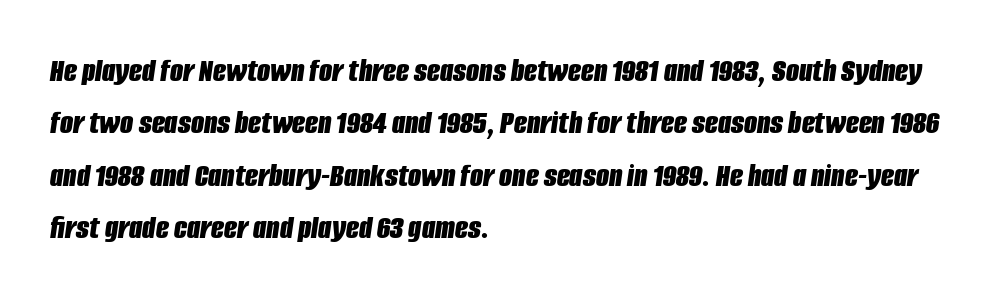
{"italic": "yes", "lean": "right", "slant_degrees": 8, "bold": "yes", "weight": "bold", "width": "condensed", "stroke_contrast": "low", "x_height": "large", "monospaced": "no", "underline": "no", "align": "left", "line_spacing": "normal", "line_spacing_ratio": 1.54, "letter_spacing": "normal", "letter_spacing_em": 0.0, "glyph_px": 34}
